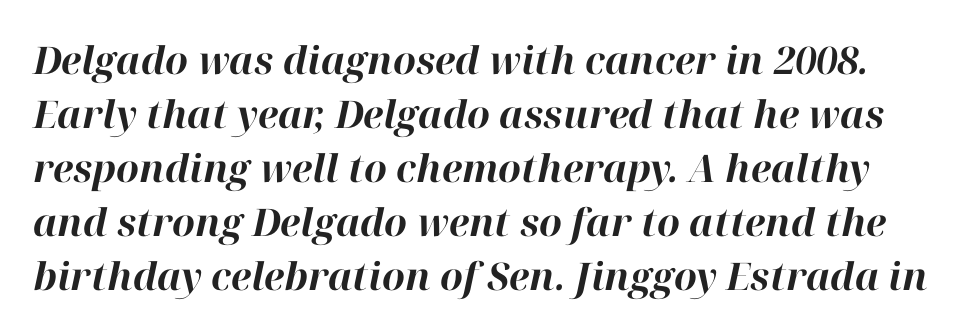
{"italic": "yes", "lean": "right", "slant_degrees": 12, "bold": "yes", "weight": "bold", "width": "normal", "stroke_contrast": "high", "x_height": "medium", "monospaced": "no", "underline": "no", "line_spacing": "normal", "line_spacing_ratio": 1.42, "letter_spacing": "normal", "letter_spacing_em": 0.0, "glyph_px": 38}
